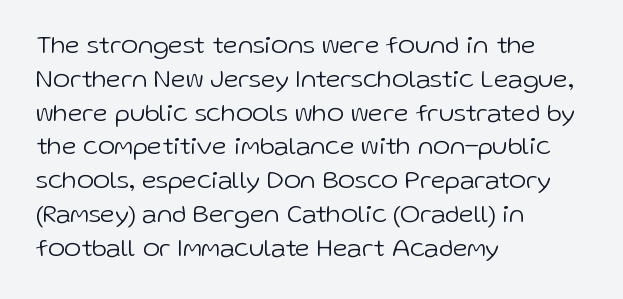
{"italic": "no", "bold": "no", "underline": "no", "align": "left", "line_spacing": "normal", "line_spacing_ratio": 1.3, "letter_spacing": "normal", "letter_spacing_em": 0.0, "glyph_px": 26}
